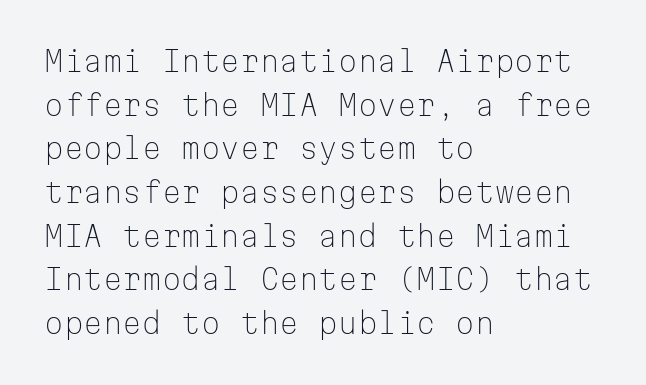
{"serif": "no", "italic": "no", "bold": "no", "weight": "light", "width": "normal", "stroke_contrast": "low", "x_height": "medium", "monospaced": "yes", "underline": "no", "align": "left", "line_spacing": "normal", "line_spacing_ratio": 1.56, "letter_spacing": "normal", "letter_spacing_em": 0.0, "glyph_px": 28}
